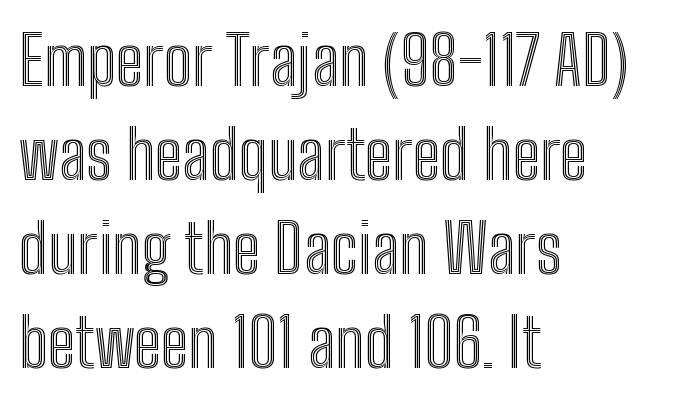
{"italic": "no", "width": "condensed", "x_height": "medium", "monospaced": "no", "underline": "no", "align": "left", "line_spacing": "normal", "line_spacing_ratio": 1.38, "letter_spacing": "normal", "letter_spacing_em": 0.0, "glyph_px": 68}
